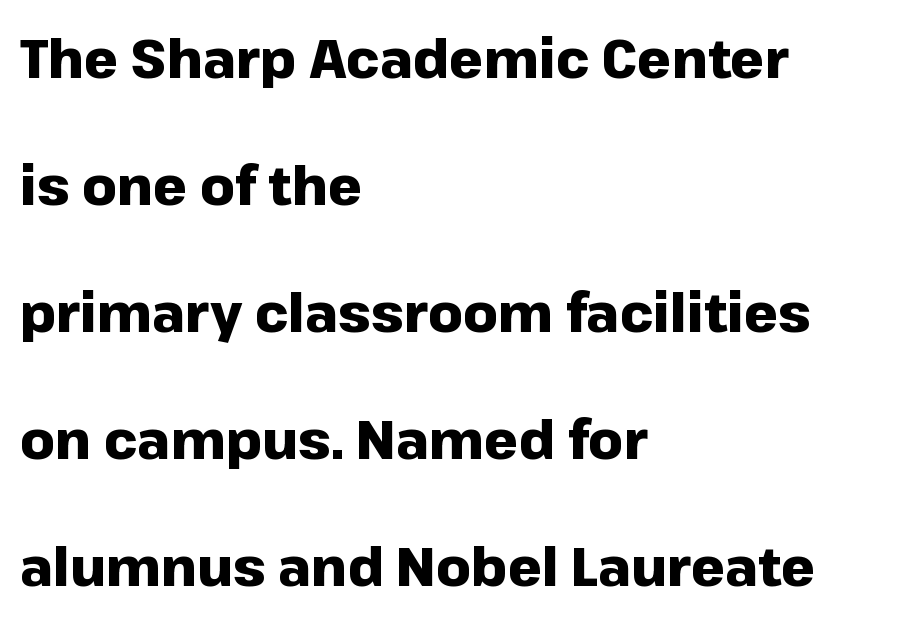
The image shows 54 px heavy sans-serif type, upright; set left-aligned, loose line spacing (2.35x), normal letter spacing, not underlined; low stroke contrast and a medium x-height.
